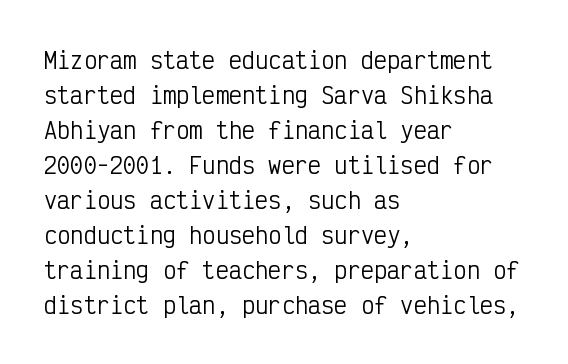
The image shows 22 px text type, upright; set left-aligned, normal line spacing (1.59x), normal letter spacing, not underlined.
